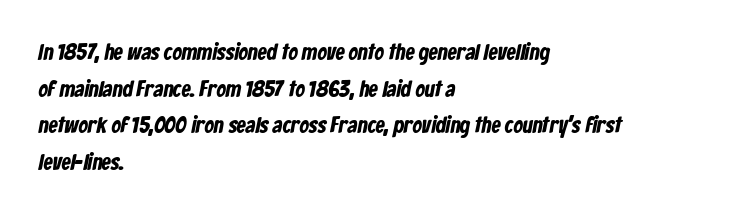
The image shows 23 px text type; set left-aligned, normal line spacing (1.59x), normal letter spacing, not underlined.
